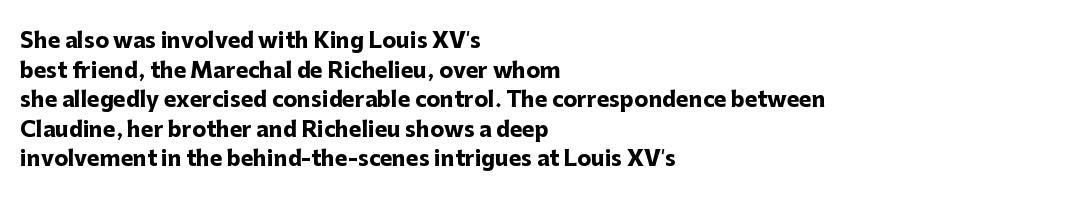
The image shows 21 px bold type, upright; set left-aligned, normal line spacing (1.41x), normal letter spacing, not underlined.
